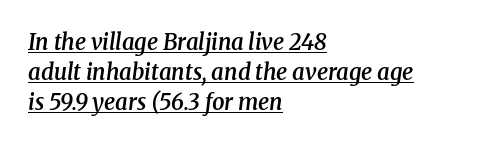
{"italic": "yes", "lean": "right", "slant_degrees": 8, "bold": "semi", "underline": "yes", "align": "left", "line_spacing": "normal", "line_spacing_ratio": 1.36, "letter_spacing": "normal", "letter_spacing_em": 0.0, "glyph_px": 22}
